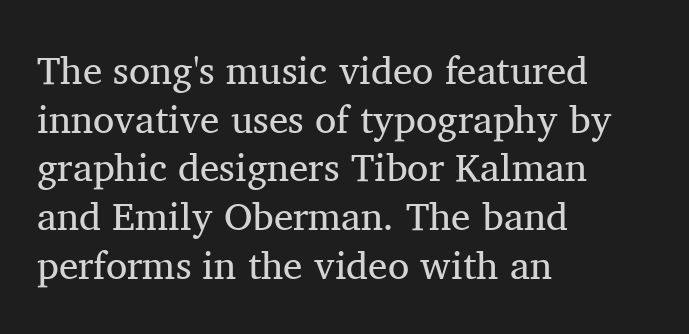
{"serif": "yes", "italic": "no", "bold": "no", "weight": "regular", "width": "normal", "stroke_contrast": "medium", "x_height": "medium", "monospaced": "no", "underline": "no", "align": "left", "line_spacing": "normal", "line_spacing_ratio": 1.25, "letter_spacing": "normal", "letter_spacing_em": 0.0, "glyph_px": 39}
